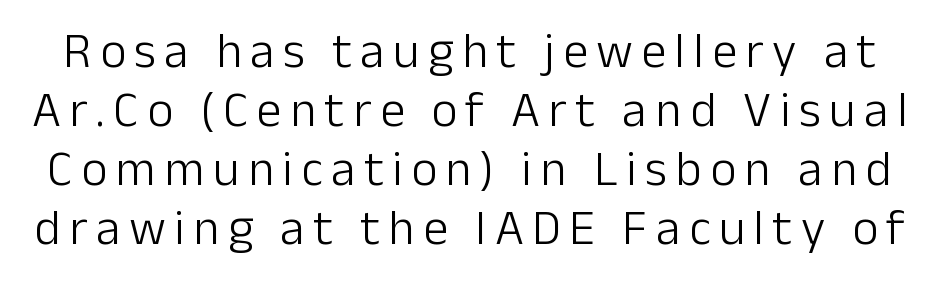
Q: Is the text bold? A: No.
Q: Is the text italic (slanted)? A: No, it is upright.
Q: Is the typeface a serif or a sans-serif typeface? A: Sans-serif.
Q: Is the text underlined? A: No.
Q: Width (condensed, normal, or wide)? A: Normal.
Q: Stroke contrast? A: Low.
Q: x-height? A: Medium.
Q: Monospaced? A: No.
